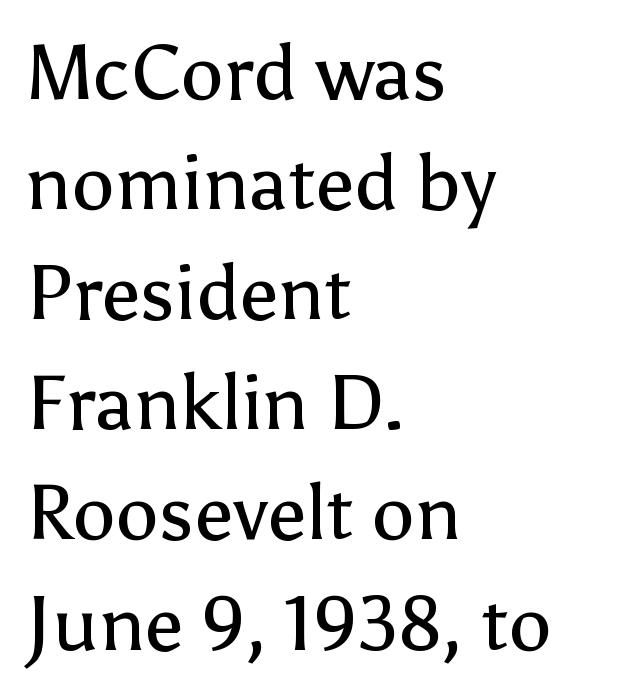
{"serif": "no", "italic": "no", "bold": "no", "weight": "regular", "width": "normal", "stroke_contrast": "low", "x_height": "medium", "monospaced": "no", "underline": "no", "align": "left", "line_spacing": "normal", "line_spacing_ratio": 1.43, "letter_spacing": "normal", "letter_spacing_em": 0.0, "glyph_px": 77}
